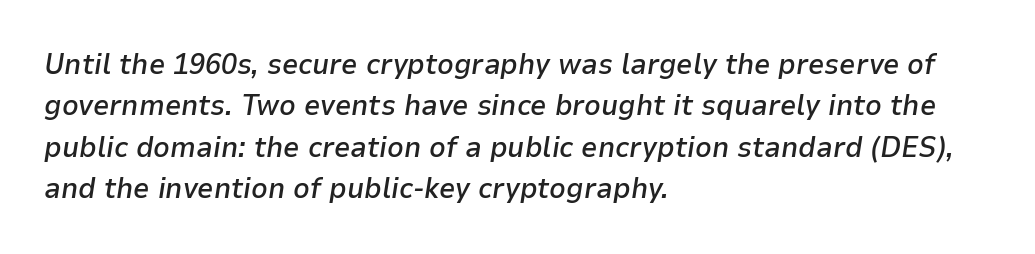
The image shows 29 px semibold type, italic (leaning right); set left-aligned, normal line spacing (1.43x), normal letter spacing, not underlined; low stroke contrast and a medium x-height.
